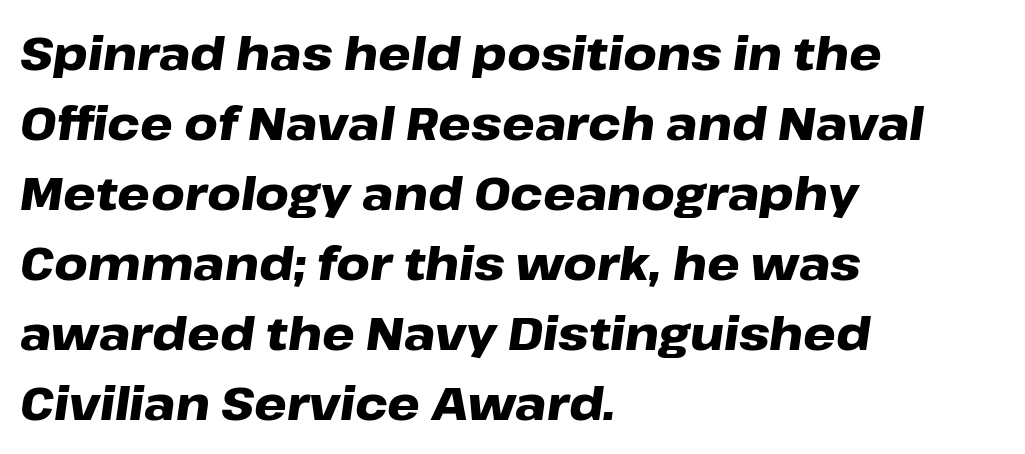
A clean baseline with only descenders dipping below it. Proportional: the letters do not fall into vertical columns. Strokes here are thick enough to call this a true bold. What stands out about the letter spacing? Nothing — it is the standard amount. Compared with ordinary roman type, these characters are visibly tilted. The line-height multiplier appears to be the usual default.
